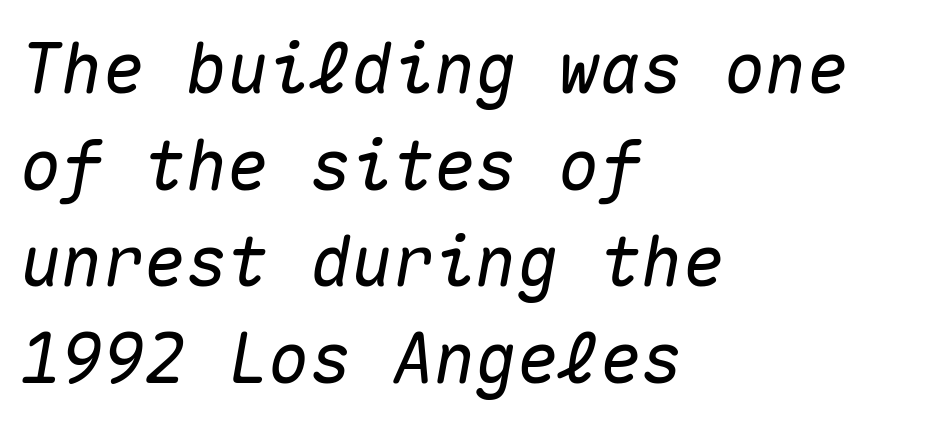
{"italic": "yes", "lean": "right", "slant_degrees": 10, "width": "normal", "stroke_contrast": "medium", "x_height": "medium", "monospaced": "yes", "underline": "no", "align": "left", "line_spacing": "normal", "line_spacing_ratio": 1.4, "letter_spacing": "normal", "letter_spacing_em": 0.0, "glyph_px": 69}
